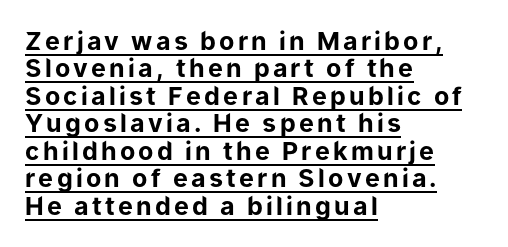
The image shows 25 px bold type, upright; set left-aligned, tight line spacing (1.1x), underlined.
